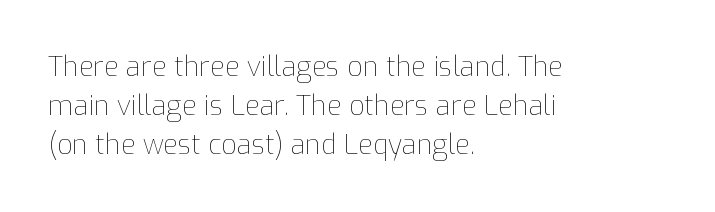
Default kerning and tracking; the words read as compact shapes. No heavy texture on the line: the type isn't bold. A roman cut, with each character standing at attention. Notice how the passage keeps a crisp vertical edge on the left only. Bare-footed words on every line.
